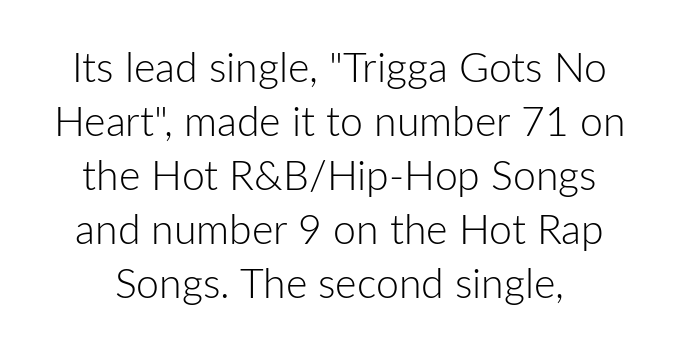
The image shows 41 px light sans-serif type, upright; set normal line spacing (1.32x), normal letter spacing, not underlined; low stroke contrast and a medium x-height.
